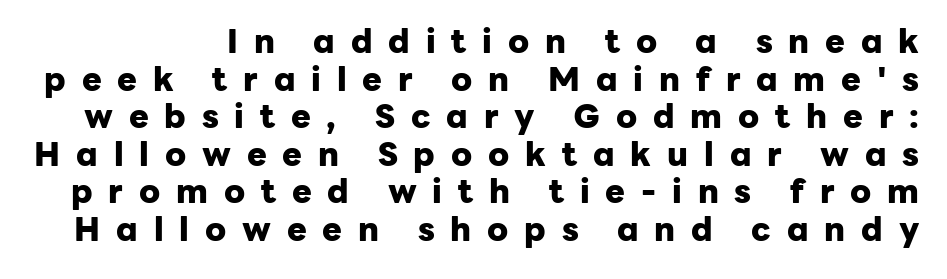
Q: Is the text bold? A: Yes.
Q: Is the text italic (slanted)? A: No, it is upright.
Q: Is the typeface a serif or a sans-serif typeface? A: Sans-serif.
Q: Is the text underlined? A: No.
Q: Is the spacing between letters normal or unusually wide? A: Unusually wide.
Q: Is the spacing between lines tight, normal or loose? A: Tight.
Q: Width (condensed, normal, or wide)? A: Normal.
Q: Stroke contrast? A: Low.
Q: x-height? A: Medium.
Q: Monospaced? A: No.
